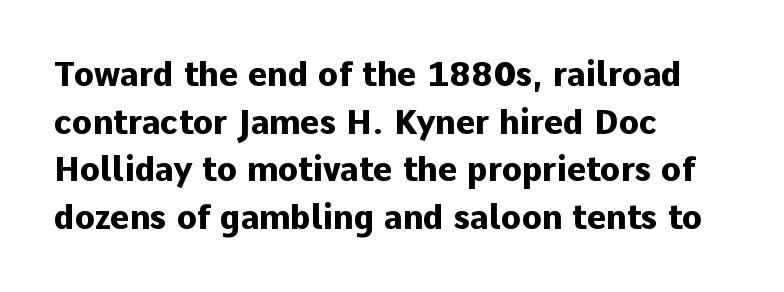
The image shows 33 px heavy sans-serif type, upright; set left-aligned, normal line spacing (1.44x), normal letter spacing, not underlined; low stroke contrast and a medium x-height.
